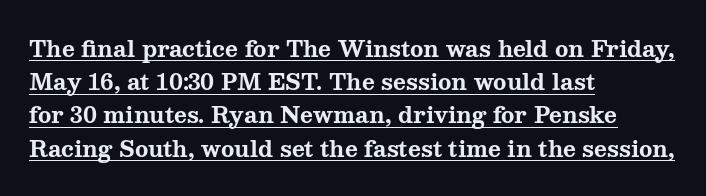
Q: Is the text bold? A: Yes.
Q: Is the text italic (slanted)? A: No, it is upright.
Q: Is the text underlined? A: Yes.
Q: How is the paragraph aligned? A: Left-aligned.
Q: Is the spacing between letters normal or unusually wide? A: Normal.
Q: Is the spacing between lines tight, normal or loose? A: Normal.
